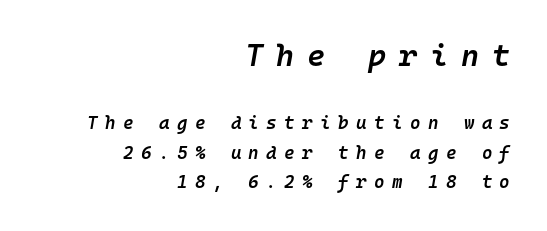
The face used here is a semibold: visibly heavier than regular, lighter than bold. The string is rendered with underlining switched off. One glance says typical: line gaps are just what's usual. Does the bottom block carry the larger type? No, the top block does. Line endings align vertically; line beginnings do not.
